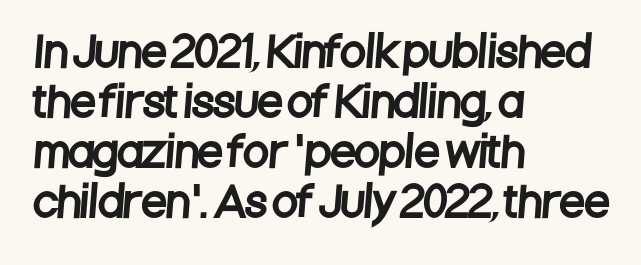
The image shows 41 px condensed sans-serif type; set left-aligned, line spacing 1.22x, normal letter spacing, not underlined; low stroke contrast and a large x-height.
